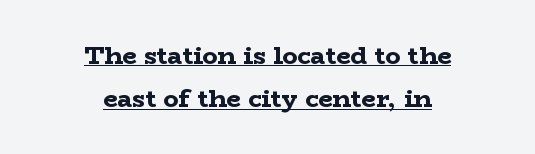
The image shows 25 px bold type, upright; set centered, line spacing 1.74x, normal letter spacing, underlined.
